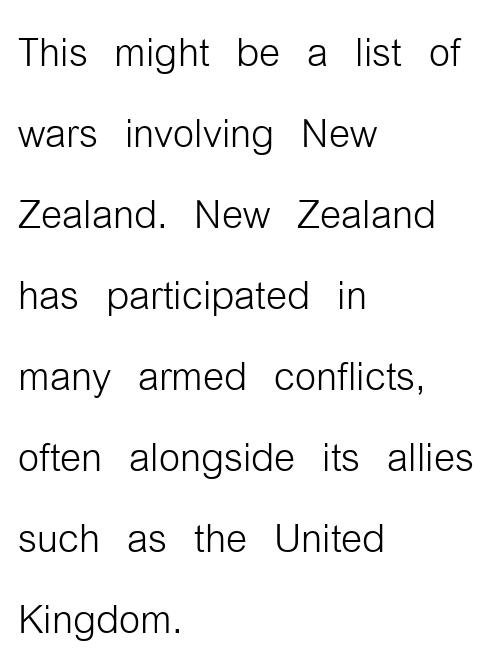
Vertical spacing — default. Honestly, there is no underline to notice here at all. Ascenders rise straight up at ninety degrees. Check where the strokes stop: nothing finishes them off — pure sans.
